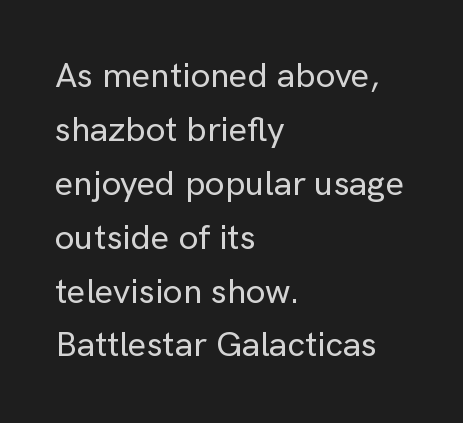
The image shows 35 px sans-serif type, upright; set left-aligned, normal line spacing (1.54x), normal letter spacing, not underlined; low stroke contrast and a medium x-height.
